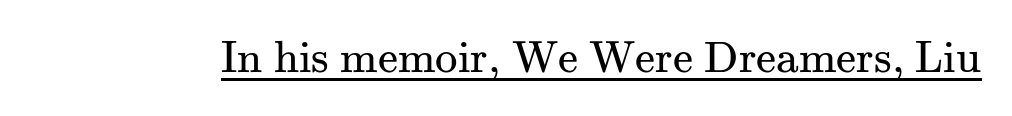
{"serif": "yes", "italic": "no", "bold": "no", "weight": "regular", "width": "normal", "stroke_contrast": "medium", "x_height": "small", "monospaced": "no", "underline": "yes", "letter_spacing": "normal", "letter_spacing_em": 0.0, "glyph_px": 45}
